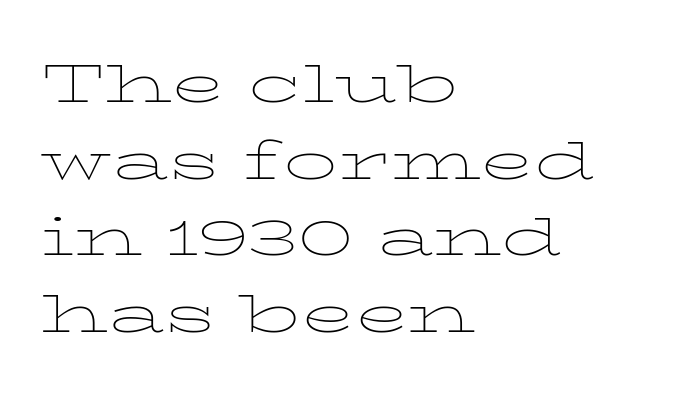
{"serif": "yes", "italic": "no", "bold": "no", "weight": "thin", "width": "wide", "stroke_contrast": "low", "x_height": "medium", "monospaced": "no", "underline": "no", "align": "left", "line_spacing": "normal", "line_spacing_ratio": 1.42, "letter_spacing": "normal", "letter_spacing_em": 0.0, "glyph_px": 54}
